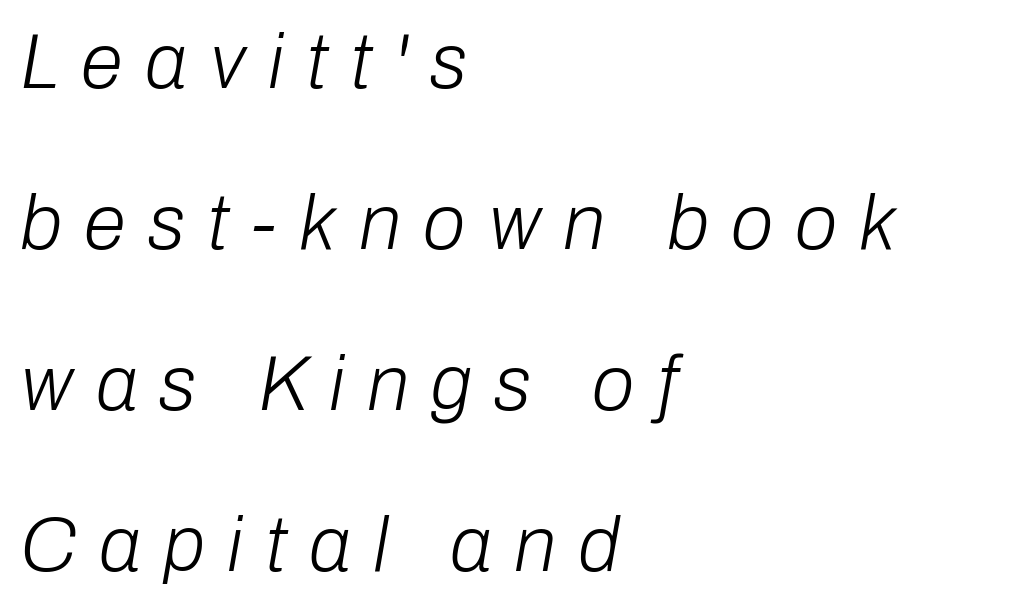
{"italic": "yes", "lean": "right", "slant_degrees": 10, "bold": "no", "weight": "light", "width": "normal", "stroke_contrast": "low", "x_height": "medium", "monospaced": "no", "underline": "no", "align": "left", "line_spacing": "loose", "line_spacing_ratio": 2.09, "letter_spacing": "wide", "letter_spacing_em": 0.29, "glyph_px": 77}
